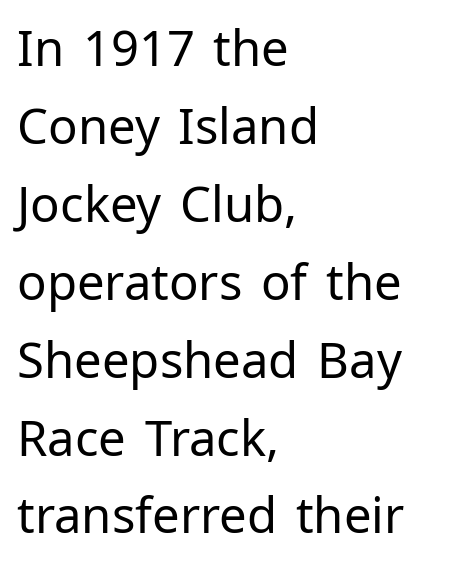
Q: Is the text bold? A: No.
Q: Is the text italic (slanted)? A: No, it is upright.
Q: Is the typeface a serif or a sans-serif typeface? A: Sans-serif.
Q: Is the text underlined? A: No.
Q: How is the paragraph aligned? A: Left-aligned.
Q: Is the spacing between letters normal or unusually wide? A: Normal.
Q: Is the spacing between lines tight, normal or loose? A: Normal.
Q: Width (condensed, normal, or wide)? A: Normal.
Q: Stroke contrast? A: Low.
Q: x-height? A: Medium.
Q: Monospaced? A: No.
